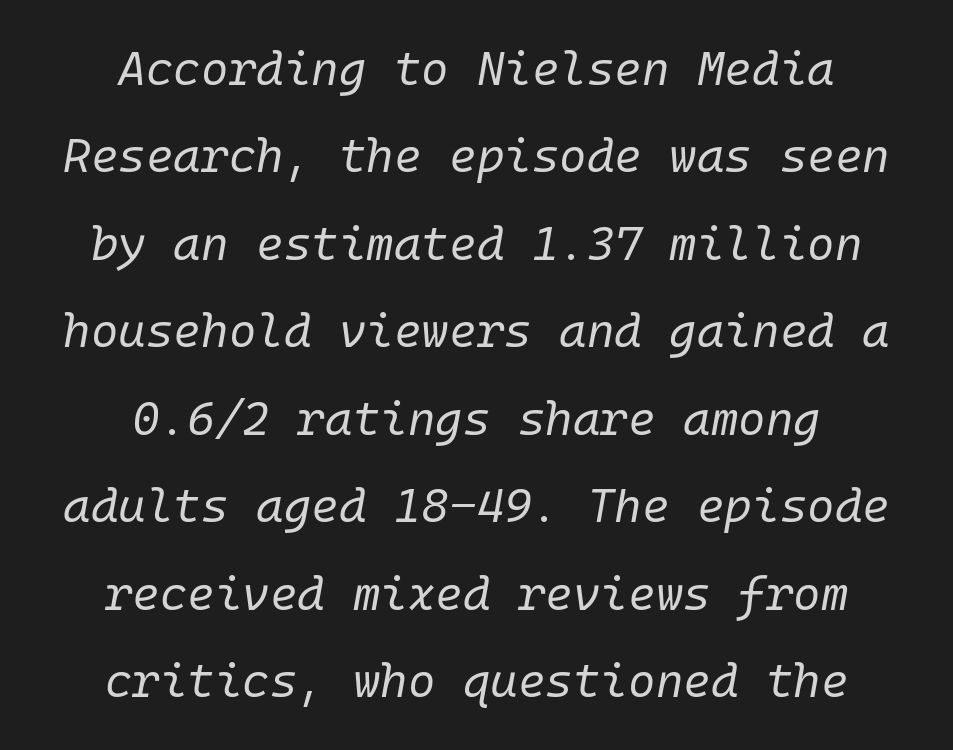
This sample is center-justified, so both line endings float freely. Does the lettering tilt? It does — this is italic. The face looks like a standard text weight, possibly lighter. The passage shown is not underscored anywhere. Letter spacing: default.
